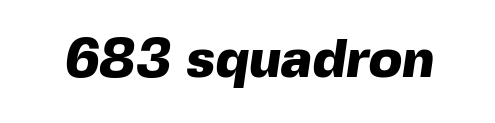
{"serif": "no", "bold": "yes", "weight": "heavy", "width": "normal", "x_height": "medium", "monospaced": "no", "underline": "no", "letter_spacing": "normal", "letter_spacing_em": 0.0, "glyph_px": 55}
